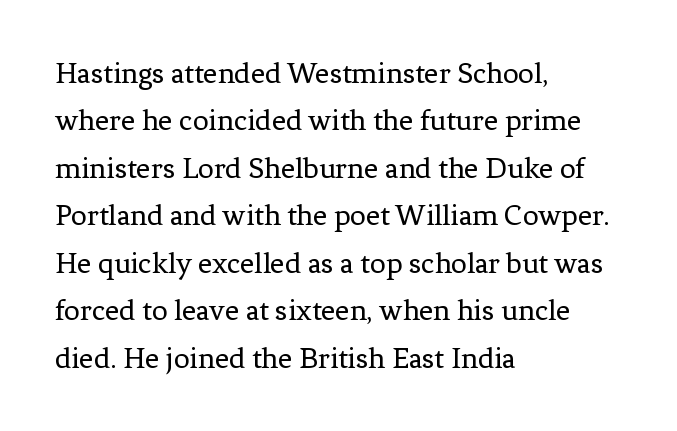
No letter is thick-stroked: the sample isn't bold. Do the characters align in a grid? No, the font is proportional. Unlike italic type, these characters show no tilt at all. The face used here is rendered with its standard letterfit. Lines of text with bare space underneath.
